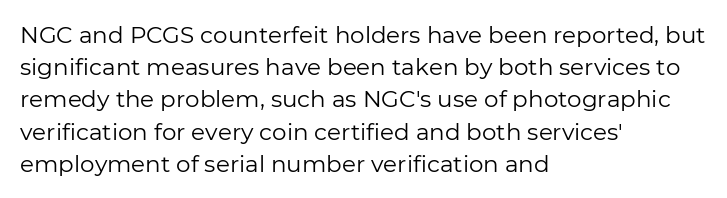
Q: Is the text bold? A: No.
Q: Is the text italic (slanted)? A: No, it is upright.
Q: Is the text underlined? A: No.
Q: How is the paragraph aligned? A: Left-aligned.
Q: Is the spacing between letters normal or unusually wide? A: Normal.
Q: Is the spacing between lines tight, normal or loose? A: Normal.
